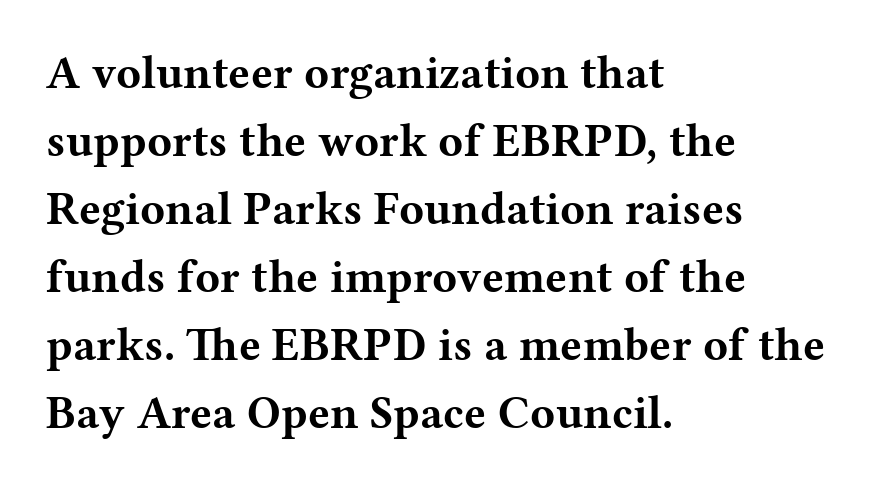
{"serif": "yes", "italic": "no", "bold": "yes", "weight": "bold", "width": "wide", "stroke_contrast": "medium", "x_height": "medium", "monospaced": "no", "underline": "no", "align": "left", "line_spacing": "normal", "line_spacing_ratio": 1.48, "letter_spacing": "normal", "letter_spacing_em": 0.0, "glyph_px": 46}
